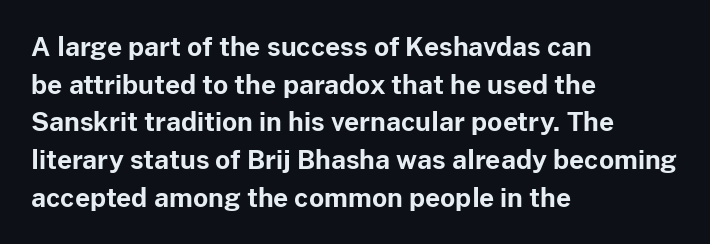
On the weight axis this lands at bold, roughly 700. Words float on clear page, feet unadorned. Interline gaps are of average width in this sample. The rendering keeps characters at their native spacing. In terms of posture, this sample is upright.
